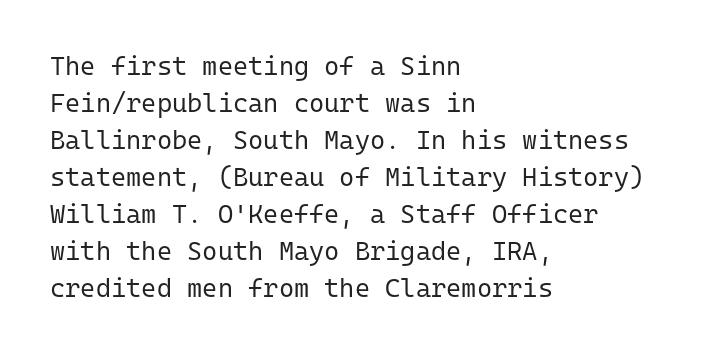
{"italic": "no", "bold": "no", "underline": "no", "align": "left", "line_spacing": "normal", "line_spacing_ratio": 1.42, "letter_spacing": "normal", "letter_spacing_em": 0.0, "glyph_px": 26}
